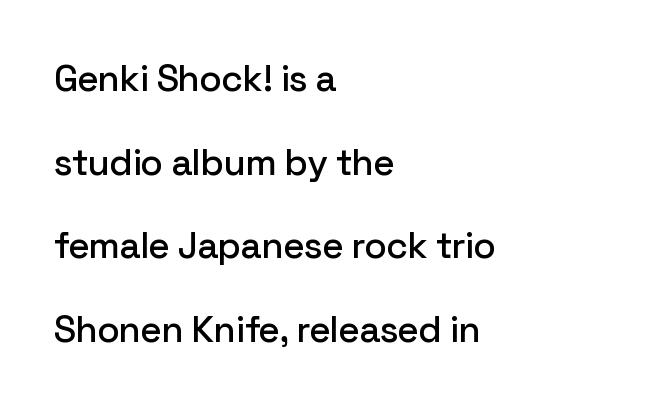
The ragged edge is on the right, which tells us the setting is flush left. This sample has the flowing, uneven cadence of proportional lettering. Underline: absent. There is no visible air inserted between adjacent glyphs.
